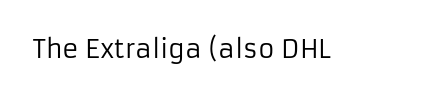
{"italic": "no", "bold": "no", "underline": "no", "letter_spacing": "normal", "letter_spacing_em": 0.0, "glyph_px": 25}
